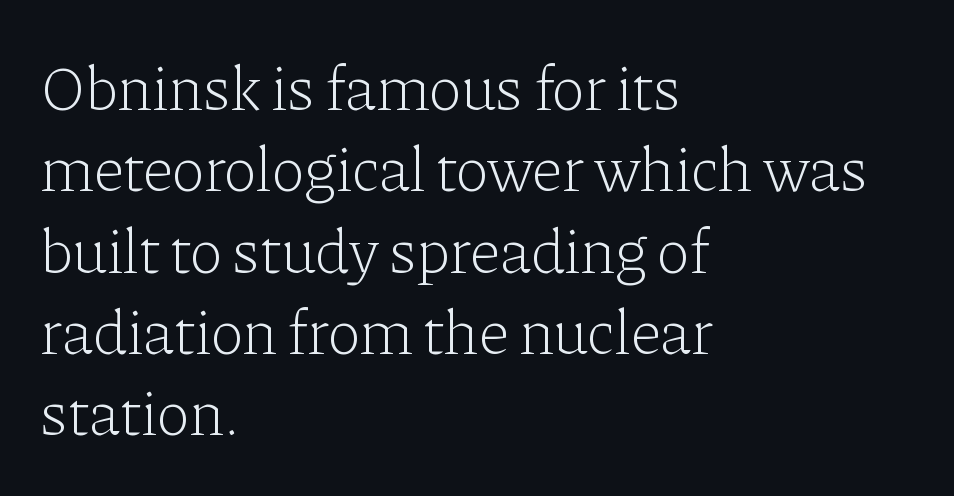
The image shows 63 px light serif type, upright; set left-aligned, normal line spacing (1.29x), normal letter spacing, not underlined; low stroke contrast and a medium x-height.
